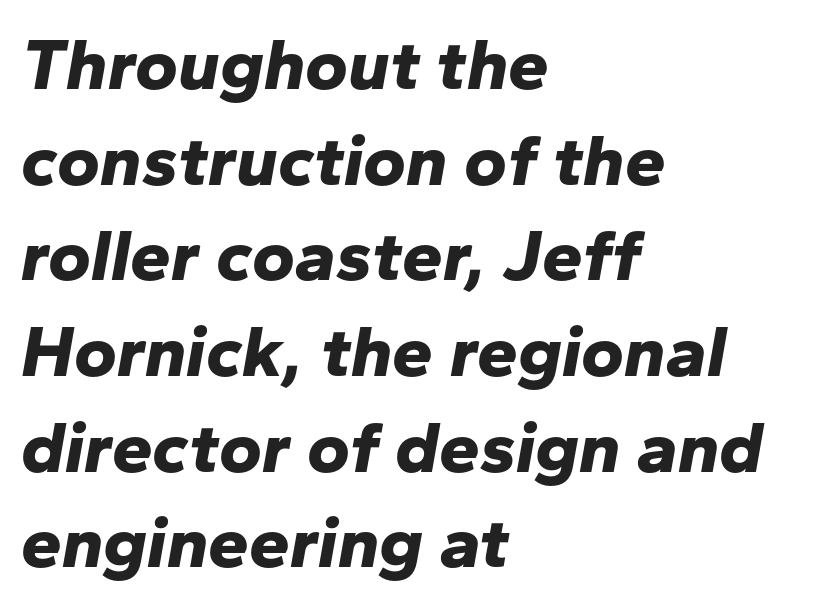
Q: Is the text bold? A: Yes.
Q: Is the text italic (slanted)? A: Yes, it leans right by about 10 degrees.
Q: Is the text underlined? A: No.
Q: How is the paragraph aligned? A: Left-aligned.
Q: Is the spacing between letters normal or unusually wide? A: Normal.
Q: Is the spacing between lines tight, normal or loose? A: Normal.
Q: Width (condensed, normal, or wide)? A: Normal.
Q: Stroke contrast? A: Low.
Q: x-height? A: Medium.
Q: Monospaced? A: No.
